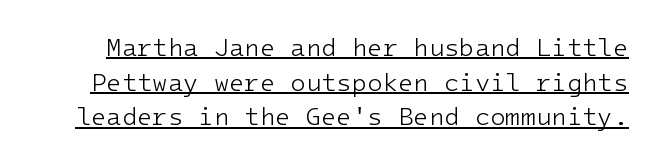
The image shows 25 px text type, upright; set normal line spacing (1.39x), normal letter spacing, underlined.
